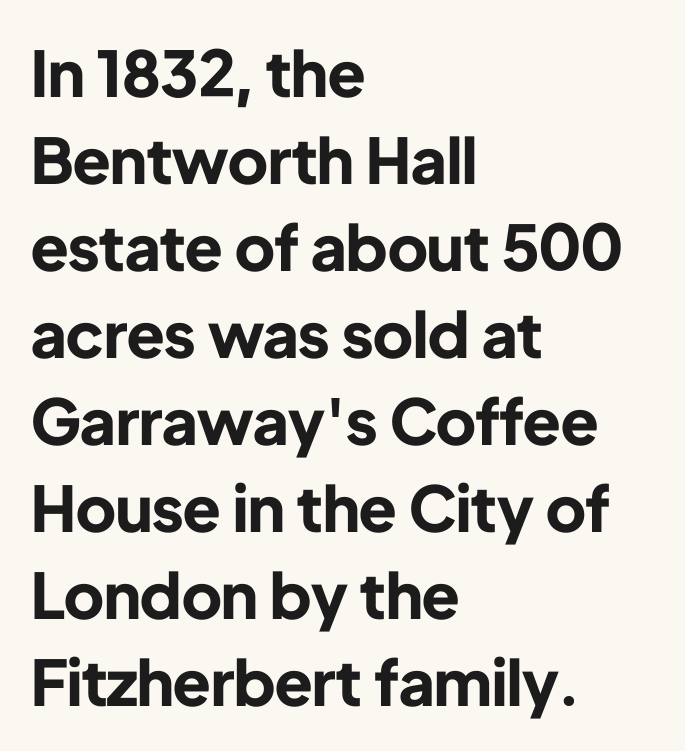
{"serif": "no", "italic": "no", "bold": "yes", "weight": "bold", "width": "normal", "stroke_contrast": "low", "x_height": "medium", "monospaced": "no", "underline": "no", "align": "left", "line_spacing": "normal", "line_spacing_ratio": 1.38, "letter_spacing": "normal", "letter_spacing_em": 0.0, "glyph_px": 63}
